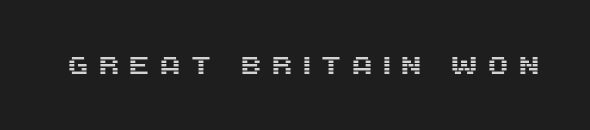
The image shows 25 px text type, upright; set unusually wide letter spacing (+0.35 em), not underlined.
